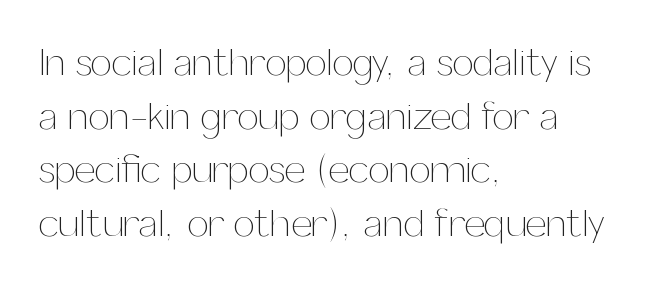
{"italic": "no", "bold": "no", "weight": "thin", "width": "normal", "stroke_contrast": "medium", "x_height": "medium", "monospaced": "no", "underline": "no", "align": "left", "line_spacing": "normal", "line_spacing_ratio": 1.41, "letter_spacing": "normal", "letter_spacing_em": 0.0, "glyph_px": 38}
